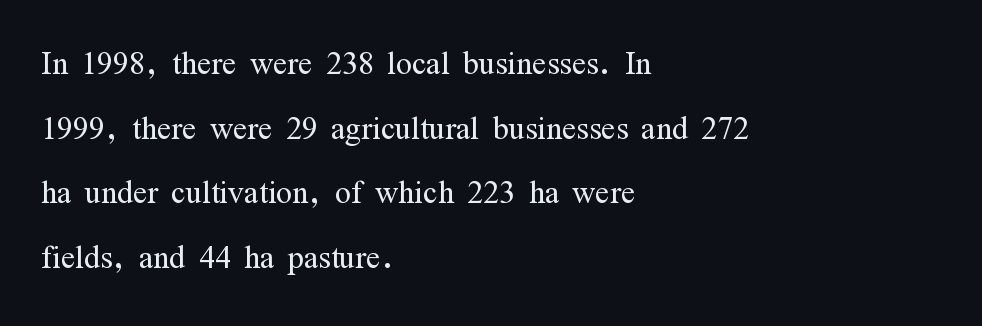
Q: Is the text bold? A: No.
Q: Is the text italic (slanted)? A: No, it is upright.
Q: Is the typeface a serif or a sans-serif typeface? A: Serif.
Q: Is the text underlined? A: No.
Q: How is the paragraph aligned? A: Left-aligned.
Q: Is the spacing between letters normal or unusually wide? A: Normal.
Q: Is the spacing between lines tight, normal or loose? A: Normal.
Q: Width (condensed, normal, or wide)? A: Condensed.
Q: Stroke contrast? A: Medium.
Q: x-height? A: Medium.
Q: Monospaced? A: No.
